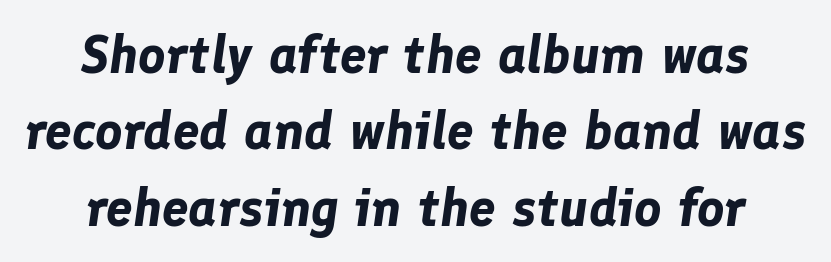
Regarding leading, the lines here are spaced in the standard way. The passage shown is typed in a proportional face where columns would drift. Descender tails drop into unmarked territory. It's the slanting kind of type.
